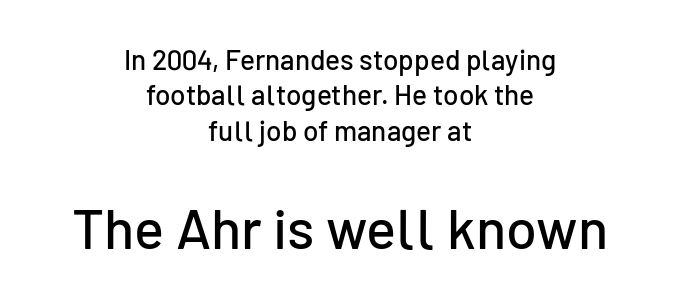
Words appear dense and cohesive because spacing is normal. Leftover space on each line is divided equally before and after the words. Is this a fixed-width face? No — the glyphs have proportional, varying widths. The passage shown is not underscored anywhere. The emphasis by scale lands on block number two, below.
